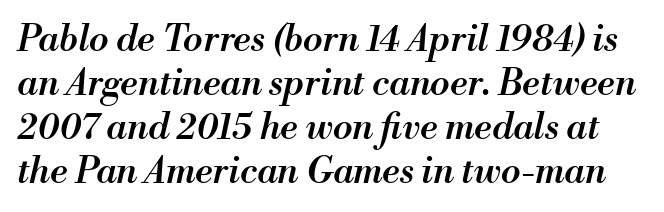
Q: Is the text bold? A: Semi-bold.
Q: Is the text italic (slanted)? A: Yes, it leans right by about 13 degrees.
Q: Is the text underlined? A: No.
Q: Is the spacing between letters normal or unusually wide? A: Normal.
Q: Width (condensed, normal, or wide)? A: Normal.
Q: Stroke contrast? A: Medium.
Q: x-height? A: Small.
Q: Monospaced? A: No.
